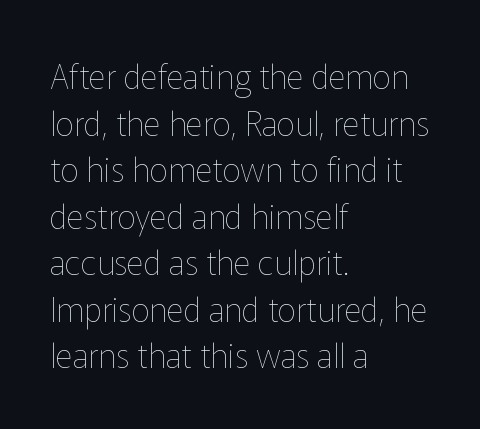
The image shows 33 px thin type, upright; set left-aligned, normal line spacing (1.41x), normal letter spacing, not underlined; low stroke contrast and a medium x-height.
